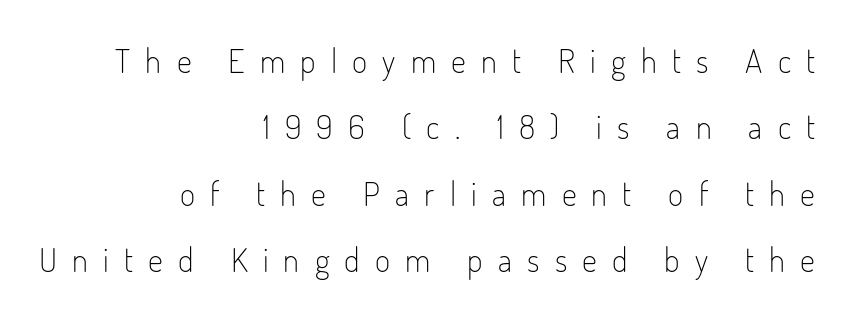
Q: Is the text bold? A: No.
Q: Is the text italic (slanted)? A: No, it is upright.
Q: Is the typeface a serif or a sans-serif typeface? A: Sans-serif.
Q: Is the text underlined? A: No.
Q: How is the paragraph aligned? A: Right-aligned.
Q: Is the spacing between letters normal or unusually wide? A: Unusually wide.
Q: Is the spacing between lines tight, normal or loose? A: Loose.
Q: Width (condensed, normal, or wide)? A: Condensed.
Q: Stroke contrast? A: Low.
Q: x-height? A: Small.
Q: Monospaced? A: No.
